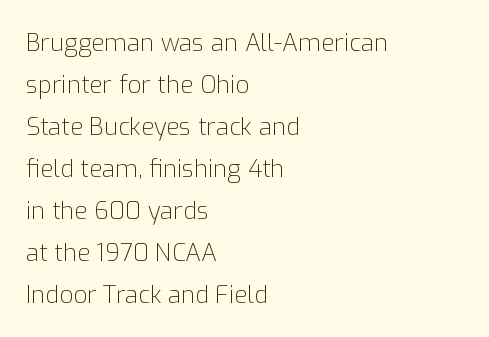
Q: Is the text bold? A: No.
Q: Is the text italic (slanted)? A: No, it is upright.
Q: Is the text underlined? A: No.
Q: How is the paragraph aligned? A: Left-aligned.
Q: Is the spacing between letters normal or unusually wide? A: Normal.
